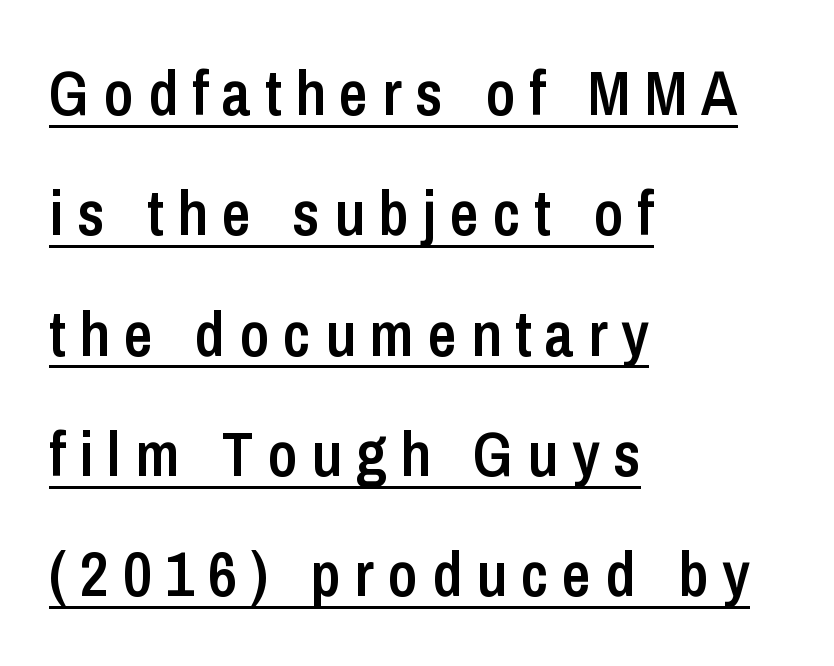
Does the copy run flush right? No — it runs flush left. Every letter is mildly thick-stroked: semibold rather than bold. Tracking value appears strongly positive — letters spread wide. The space between consecutive lines is lavish.
